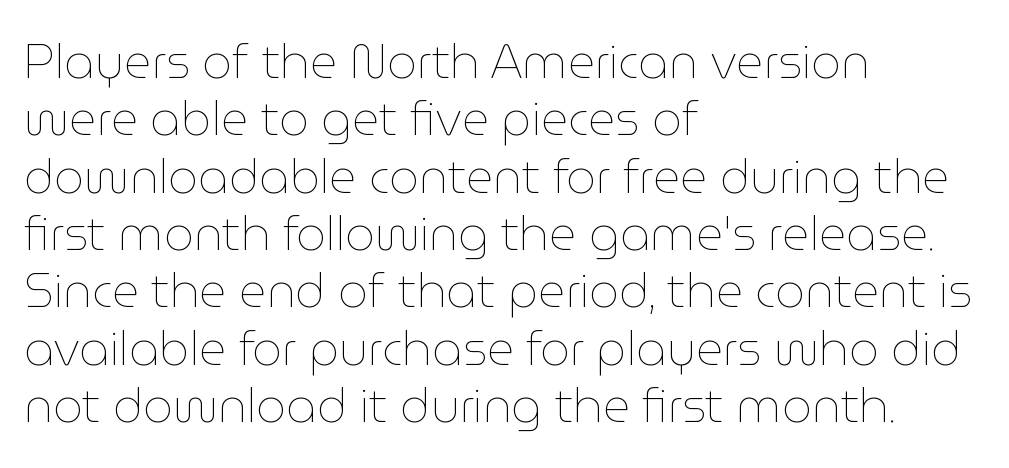
The image shows 47 px thin type, upright; set left-aligned, line spacing 1.22x, normal letter spacing, not underlined; low stroke contrast and a medium x-height.
